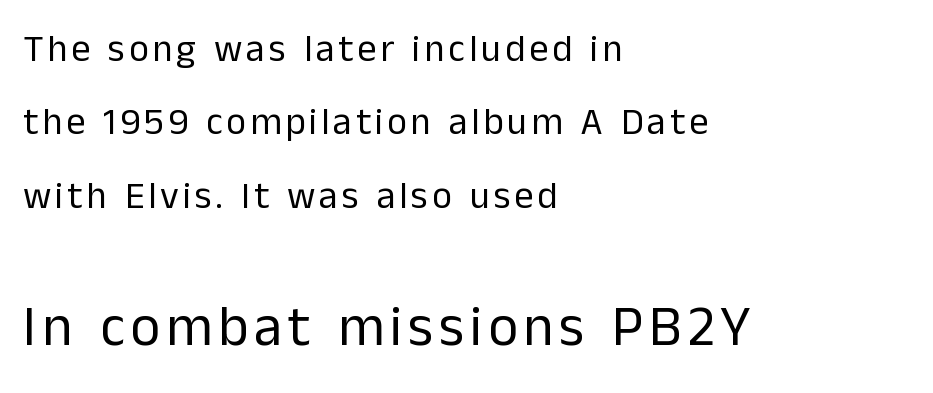
Q: Is the text bold? A: No.
Q: Is the text italic (slanted)? A: No, it is upright.
Q: Is the typeface a serif or a sans-serif typeface? A: Sans-serif.
Q: Is the text underlined? A: No.
Q: How is the paragraph aligned? A: Left-aligned.
Q: Is the spacing between lines tight, normal or loose? A: Loose.
Q: Which block of text is set in a larger size, the first (top) or the second (bottom)? A: The second (bottom) one.
Q: Width (condensed, normal, or wide)? A: Normal.
Q: Stroke contrast? A: Low.
Q: x-height? A: Medium.
Q: Monospaced? A: No.
